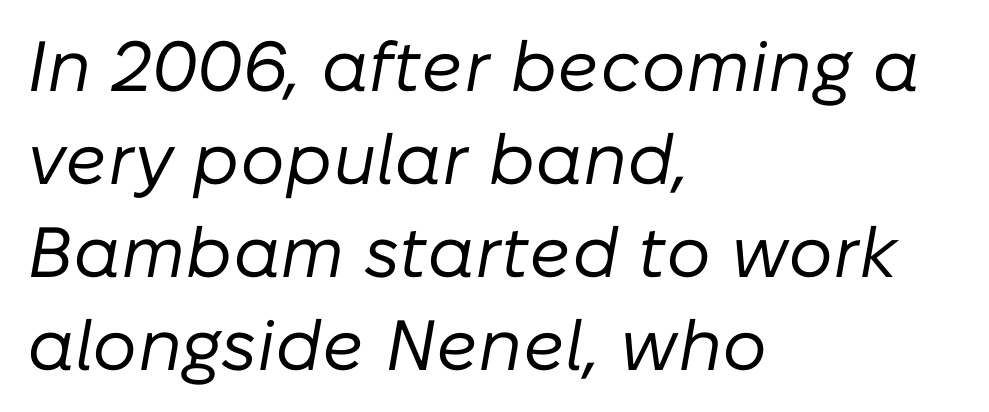
The image shows 71 px regular-weight type, italic (leaning right); set left-aligned, normal line spacing (1.31x), normal letter spacing, not underlined; low stroke contrast and a medium x-height.
